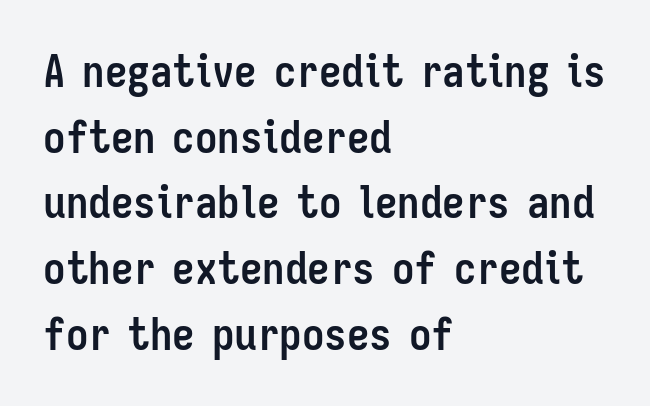
This is sans-serif lettering, the kind often seen on screens and signage. Weight check: bold — yes, fully. Letters rest on an invisible, unmarked baseline. Reading down the block, your eye returns to a fixed left position each line. This sample has the flowing, uneven cadence of proportional lettering. Italic: no, the glyphs are upright roman.
